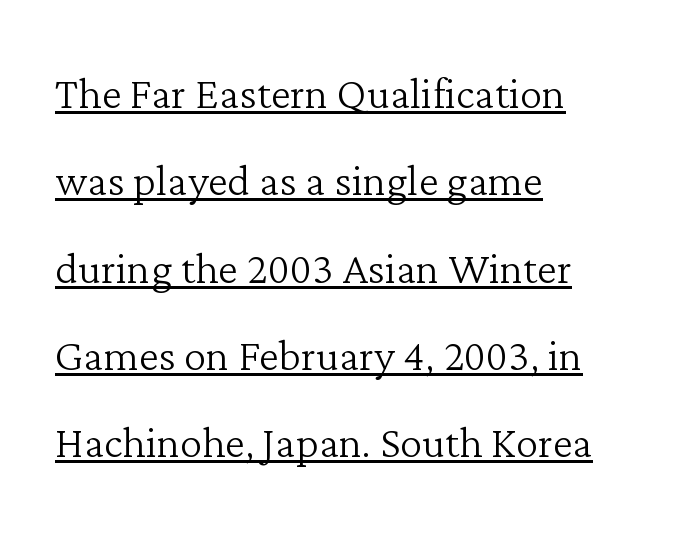
The image shows 56 px light serif type, upright; set left-aligned, normal line spacing (1.56x), normal letter spacing, underlined; low stroke contrast and a medium x-height.
